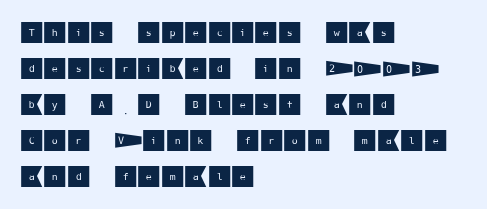
The image shows 24 px text type, upright; set left-aligned, normal line spacing (1.5x), normal letter spacing, not underlined.
